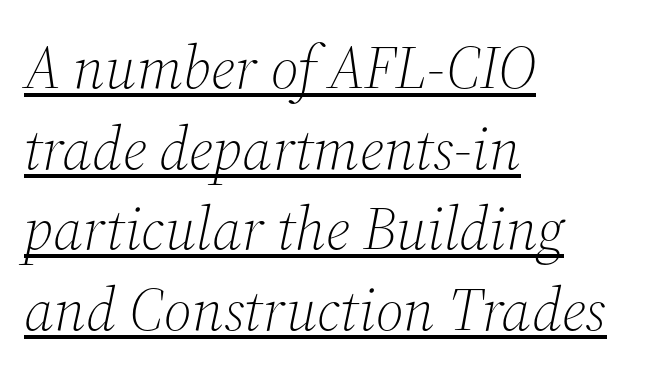
{"serif": "yes", "italic": "yes", "lean": "right", "slant_degrees": 12, "bold": "no", "weight": "light", "width": "normal", "stroke_contrast": "medium", "x_height": "medium", "monospaced": "no", "underline": "yes", "align": "left", "line_spacing": "normal", "line_spacing_ratio": 1.32, "letter_spacing": "normal", "letter_spacing_em": 0.0, "glyph_px": 61}
